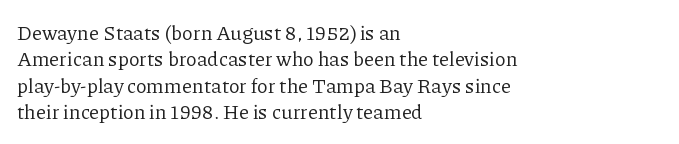
Q: Is the text bold? A: No.
Q: Is the text italic (slanted)? A: No, it is upright.
Q: Is the text underlined? A: No.
Q: How is the paragraph aligned? A: Left-aligned.
Q: Is the spacing between letters normal or unusually wide? A: Normal.
Q: Is the spacing between lines tight, normal or loose? A: Normal.
